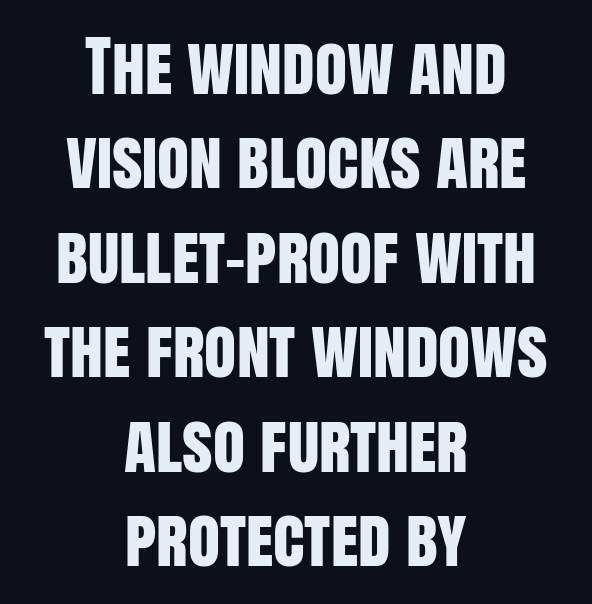
The image shows 66 px condensed sans-serif type, upright; set centered, normal line spacing (1.43x), normal letter spacing, not underlined; low stroke contrast and a large x-height.
